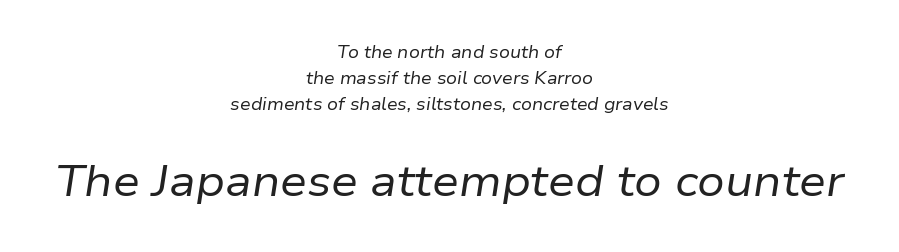
How would I describe the line gaps? Plain and ordinary. Stroke thickness stays within the range of a standard reading face or lighter. Descender tails drop into unmarked territory. Proportional: the letters do not fall into vertical columns.
